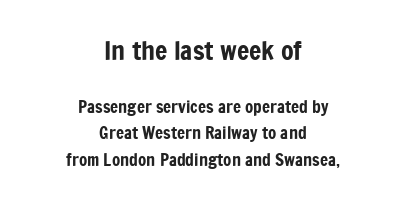
Q: Is the text italic (slanted)? A: No, it is upright.
Q: Is the text underlined? A: No.
Q: How is the paragraph aligned? A: Centered.
Q: Is the spacing between letters normal or unusually wide? A: Normal.
Q: Is the spacing between lines tight, normal or loose? A: Normal.
Q: Which block of text is set in a larger size, the first (top) or the second (bottom)? A: The first (top) one.
